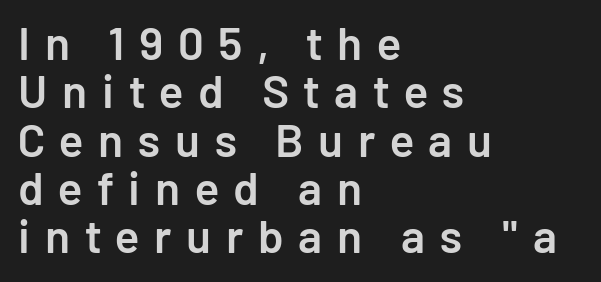
{"serif": "no", "italic": "no", "bold": "semi", "weight": "semibold", "width": "normal", "stroke_contrast": "low", "x_height": "medium", "monospaced": "no", "underline": "no", "align": "left", "line_spacing": "tight", "line_spacing_ratio": 1.05, "letter_spacing": "wide", "letter_spacing_em": 0.32, "glyph_px": 46}
